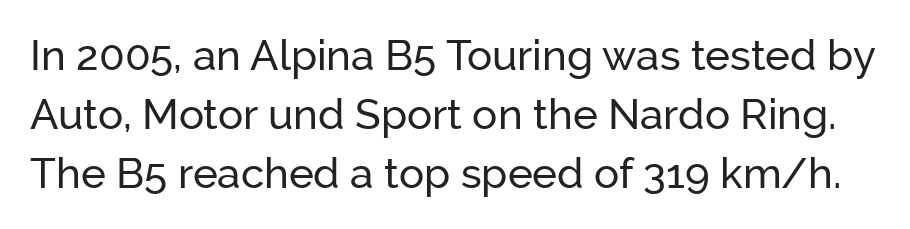
{"serif": "no", "italic": "no", "width": "normal", "stroke_contrast": "low", "x_height": "medium", "monospaced": "no", "underline": "no", "line_spacing": "normal", "line_spacing_ratio": 1.4, "letter_spacing": "normal", "letter_spacing_em": 0.0, "glyph_px": 42}
